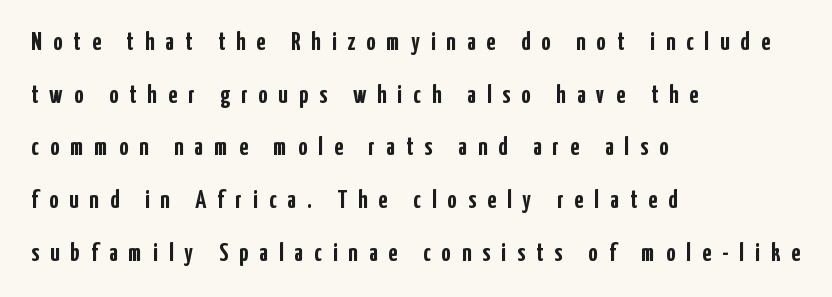
{"italic": "no", "bold": "yes", "underline": "no", "align": "left", "line_spacing": "loose", "line_spacing_ratio": 2.11, "letter_spacing": "wide", "letter_spacing_em": 0.45, "glyph_px": 25}
